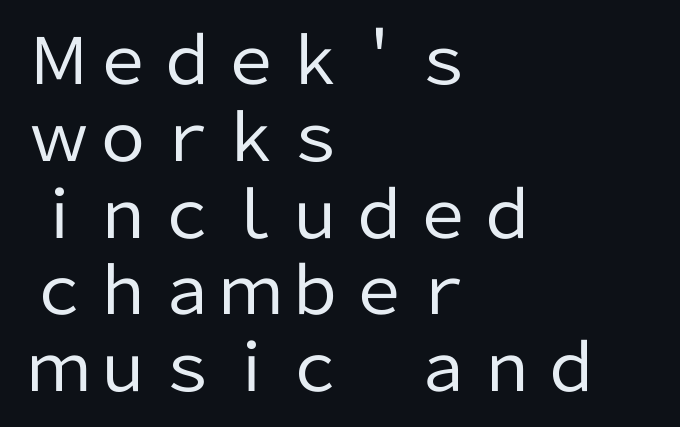
Q: Is the text bold? A: No.
Q: Is the text italic (slanted)? A: No, it is upright.
Q: Is the typeface a serif or a sans-serif typeface? A: Sans-serif.
Q: Is the text underlined? A: No.
Q: How is the paragraph aligned? A: Left-aligned.
Q: Is the spacing between letters normal or unusually wide? A: Normal.
Q: Width (condensed, normal, or wide)? A: Normal.
Q: Stroke contrast? A: Low.
Q: x-height? A: Medium.
Q: Monospaced? A: No.
